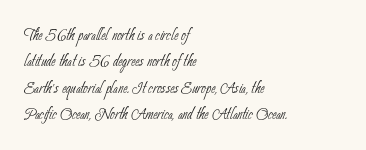
Q: Is the text bold? A: No.
Q: Is the text underlined? A: No.
Q: How is the paragraph aligned? A: Left-aligned.
Q: Is the spacing between letters normal or unusually wide? A: Normal.
Q: Is the spacing between lines tight, normal or loose? A: Normal.
